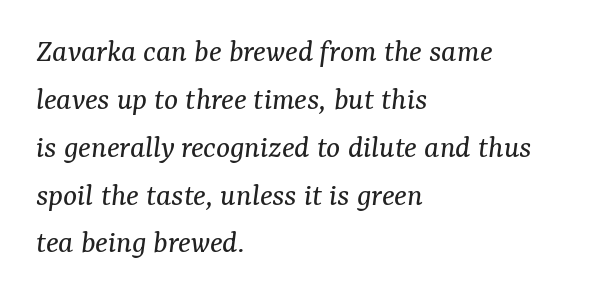
Q: Is the text bold? A: No.
Q: Is the text italic (slanted)? A: Yes, it leans right by about 7 degrees.
Q: Is the typeface a serif or a sans-serif typeface? A: Serif.
Q: Is the text underlined? A: No.
Q: How is the paragraph aligned? A: Left-aligned.
Q: Is the spacing between letters normal or unusually wide? A: Normal.
Q: Is the spacing between lines tight, normal or loose? A: Normal.
Q: Width (condensed, normal, or wide)? A: Normal.
Q: Stroke contrast? A: Medium.
Q: x-height? A: Medium.
Q: Monospaced? A: No.
